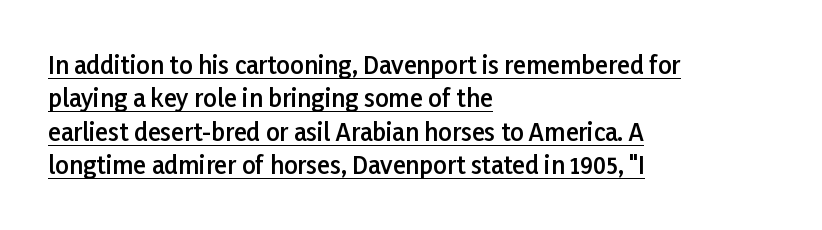
Rendered with straight, roman letterforms. Which margin do the lines hug? The left one — the right edge is uneven. Typesetter's note: demi weight, one step under bold. The leading is moderate, giving the passage an even texture. Honestly, the letter spacing is just normal — you wouldn't notice it.
